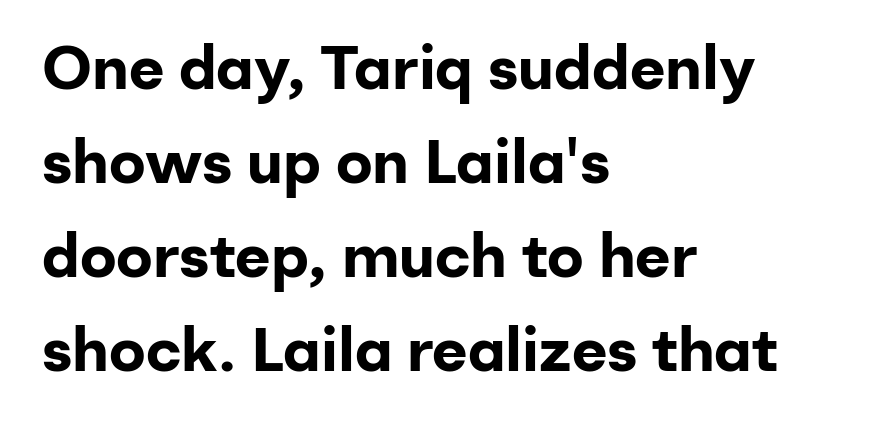
Q: Is the text bold? A: Yes.
Q: Is the text italic (slanted)? A: No, it is upright.
Q: Is the typeface a serif or a sans-serif typeface? A: Sans-serif.
Q: Is the text underlined? A: No.
Q: How is the paragraph aligned? A: Left-aligned.
Q: Is the spacing between letters normal or unusually wide? A: Normal.
Q: Is the spacing between lines tight, normal or loose? A: Normal.
Q: Width (condensed, normal, or wide)? A: Normal.
Q: Stroke contrast? A: Low.
Q: x-height? A: Medium.
Q: Monospaced? A: No.
